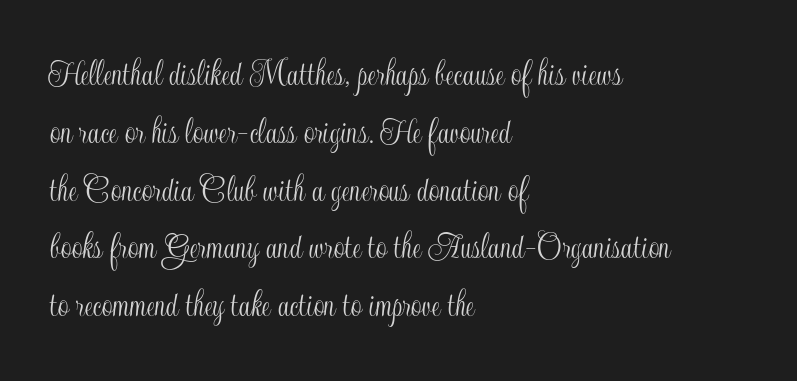
Proportional: the letters do not fall into vertical columns. Has an underline been added? It has not. Nothing unusual about the tracking: characters are spaced as the font intends. Is the block centered? No — it sits flush against the left margin. The passage shown stacks its lines at a standard gap.
